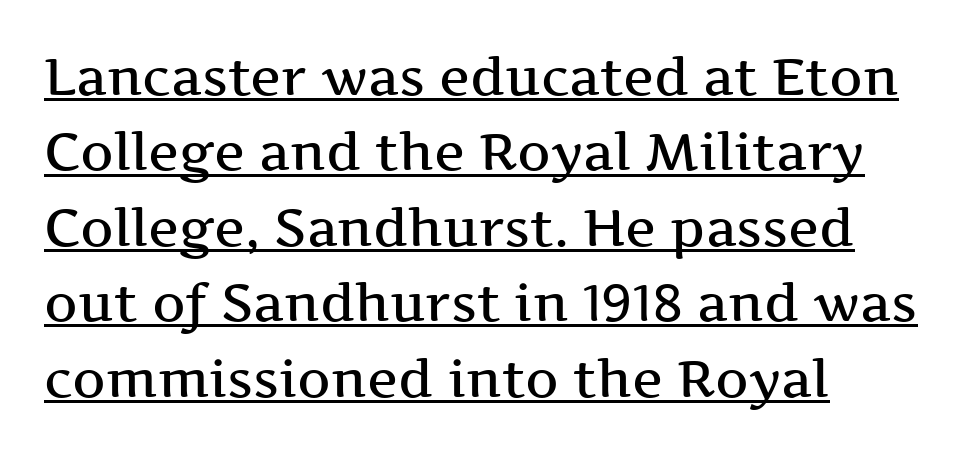
The image shows 52 px semibold, wide serif type, upright; set left-aligned, normal line spacing (1.45x), normal letter spacing, underlined; medium stroke contrast and a medium x-height.
